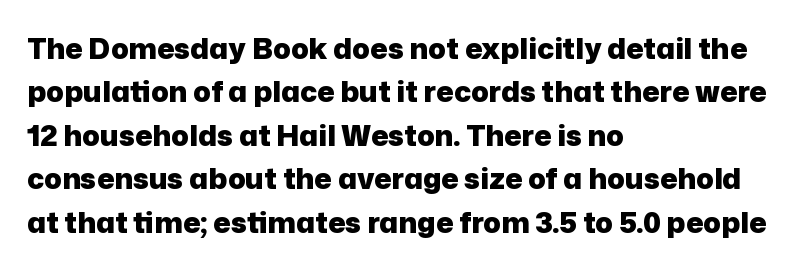
The image shows 29 px heavy sans-serif type, upright; set left-aligned, normal line spacing (1.5x), normal letter spacing, not underlined; low stroke contrast and a medium x-height.
